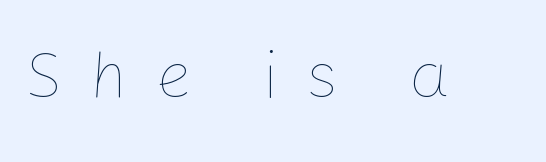
The image shows 66 px thin type, upright; set unusually wide letter spacing (+0.41 em), not underlined; low stroke contrast and a medium x-height.
